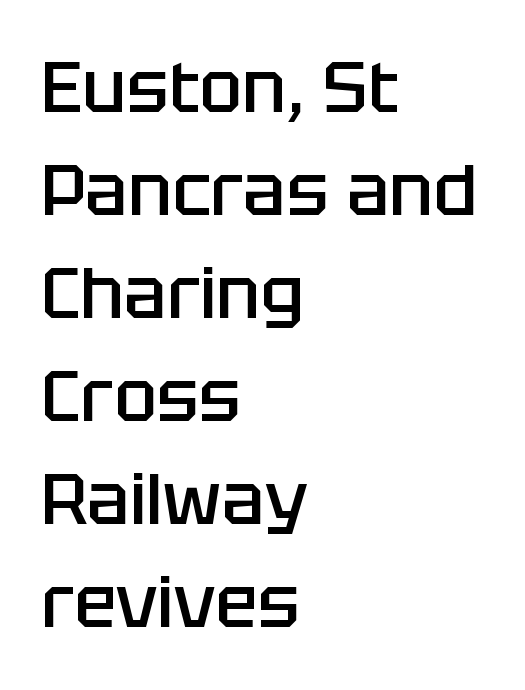
Q: Is the text bold? A: Semi-bold.
Q: Is the text italic (slanted)? A: No, it is upright.
Q: Is the typeface a serif or a sans-serif typeface? A: Sans-serif.
Q: Is the text underlined? A: No.
Q: How is the paragraph aligned? A: Left-aligned.
Q: Is the spacing between letters normal or unusually wide? A: Normal.
Q: Is the spacing between lines tight, normal or loose? A: Normal.
Q: Width (condensed, normal, or wide)? A: Normal.
Q: Stroke contrast? A: Low.
Q: x-height? A: Large.
Q: Monospaced? A: No.
